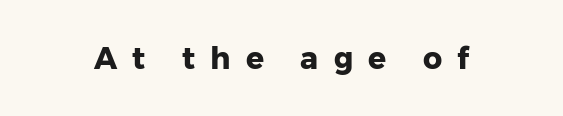
{"serif": "no", "italic": "no", "bold": "yes", "weight": "heavy", "width": "normal", "stroke_contrast": "low", "x_height": "medium", "monospaced": "no", "underline": "no", "letter_spacing": "wide", "letter_spacing_em": 0.5, "glyph_px": 30}
